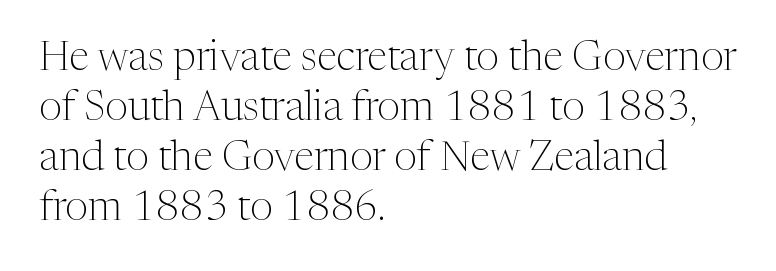
Q: Is the text bold? A: No.
Q: Is the text italic (slanted)? A: No, it is upright.
Q: Is the typeface a serif or a sans-serif typeface? A: Serif.
Q: Is the text underlined? A: No.
Q: How is the paragraph aligned? A: Left-aligned.
Q: Is the spacing between letters normal or unusually wide? A: Normal.
Q: Width (condensed, normal, or wide)? A: Normal.
Q: Stroke contrast? A: Medium.
Q: x-height? A: Medium.
Q: Monospaced? A: No.
